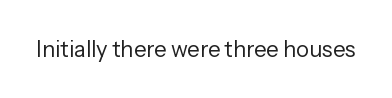
The space directly below the letters is spotless. Quick note: not italic, upright. The line texture is even and compact thanks to regular tracking. These glyphs show unthickened strokes, regular width or finer.
